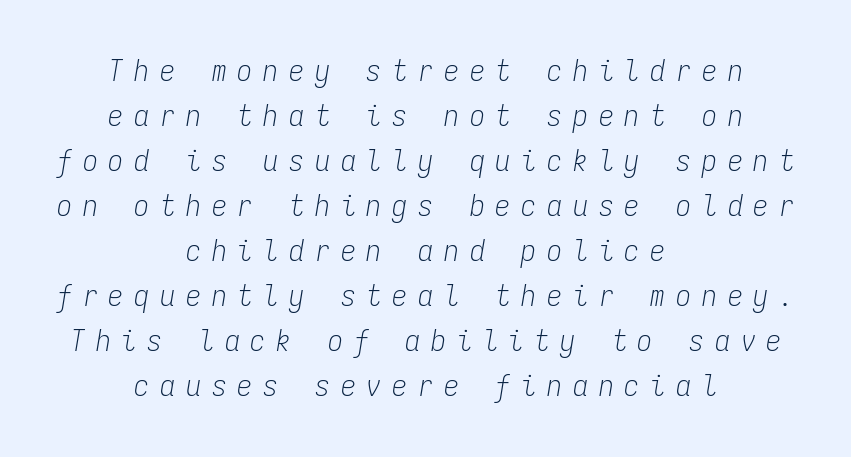
Unmarked baselines from the first word to the last. The strokes are not fattened; the text isn't bold. There is plenty of visible air inserted between adjacent glyphs. The letters march in equal steps, a hallmark of fixed-pitch type.
